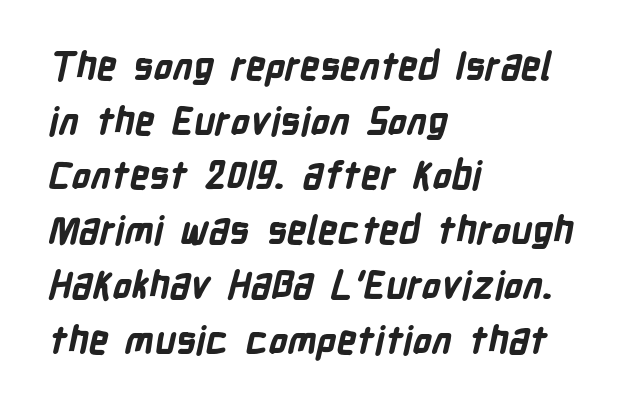
The image shows 38 px bold, condensed sans-serif type; set left-aligned, normal line spacing (1.44x), normal letter spacing, not underlined; low stroke contrast and a medium x-height.
